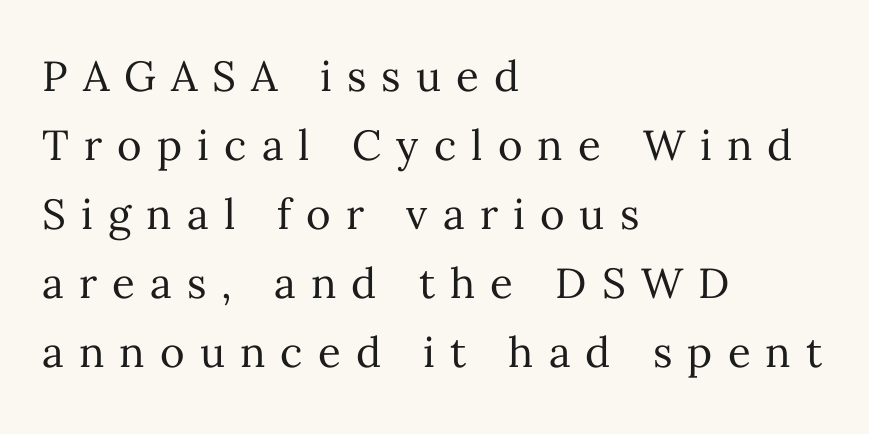
The image shows 42 px regular-weight type, upright; set left-aligned, normal line spacing (1.64x), unusually wide letter spacing (+0.36 em), not underlined; medium stroke contrast and a medium x-height.
